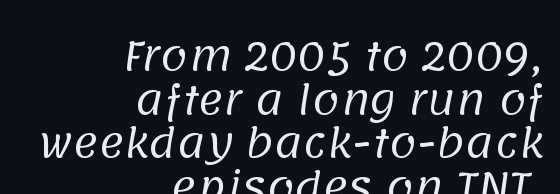
Q: Is the text bold? A: No.
Q: Is the typeface a serif or a sans-serif typeface? A: Sans-serif.
Q: Is the text underlined? A: No.
Q: How is the paragraph aligned? A: Right-aligned.
Q: Is the spacing between letters normal or unusually wide? A: Normal.
Q: Is the spacing between lines tight, normal or loose? A: Tight.
Q: Width (condensed, normal, or wide)? A: Normal.
Q: Stroke contrast? A: Low.
Q: x-height? A: Large.
Q: Monospaced? A: No.
